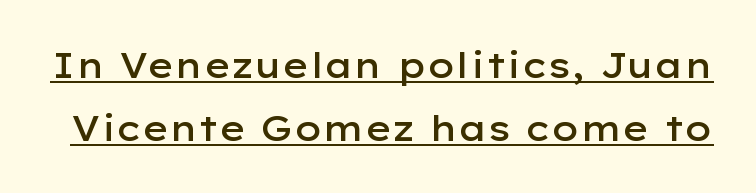
{"serif": "no", "italic": "no", "bold": "semi", "weight": "semibold", "width": "wide", "stroke_contrast": "low", "x_height": "medium", "monospaced": "no", "underline": "yes", "line_spacing_ratio": 1.8, "letter_spacing": "normal", "letter_spacing_em": 0.0, "glyph_px": 35}
